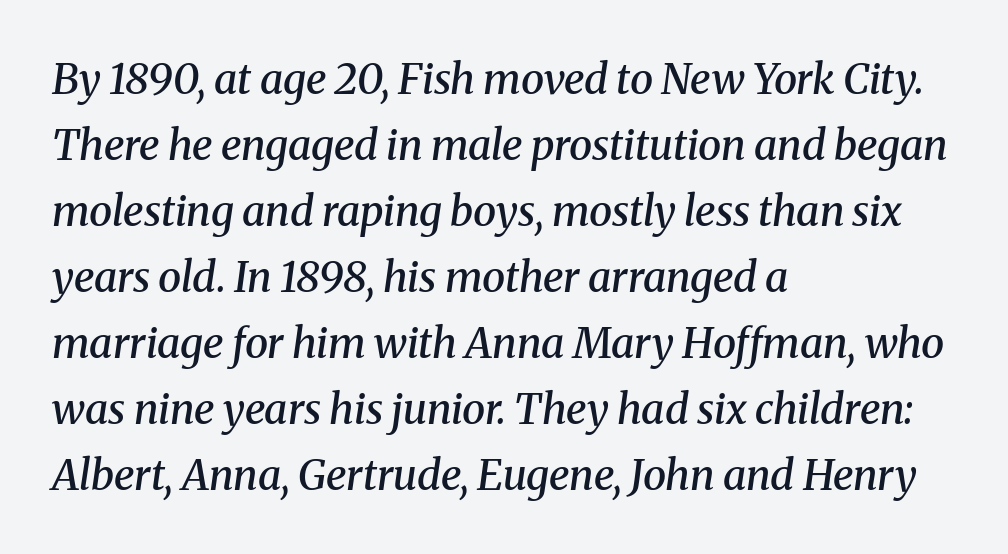
Character widths vary here, with narrow letters taking less room than wide ones. Notice how descenders clear the ascenders below comfortably — that's standard leading. Any mark beneath the type? The region is blank. Characters follow at the spacing the type designer built in. The letters are slanted; this is an italic face. Stems and bowls a touch heavier than normal — semibold.
